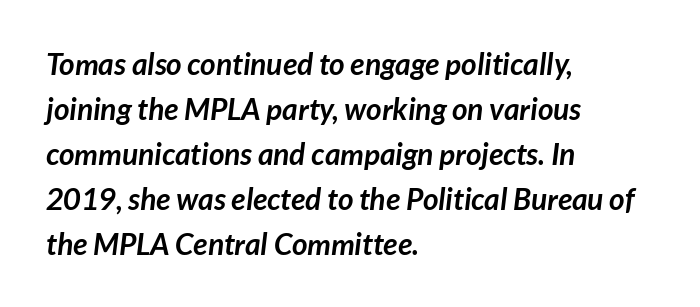
{"serif": "no", "bold": "yes", "weight": "semibold", "width": "normal", "stroke_contrast": "low", "x_height": "medium", "monospaced": "no", "underline": "no", "align": "left", "line_spacing": "normal", "line_spacing_ratio": 1.5, "letter_spacing": "normal", "letter_spacing_em": 0.0, "glyph_px": 30}
